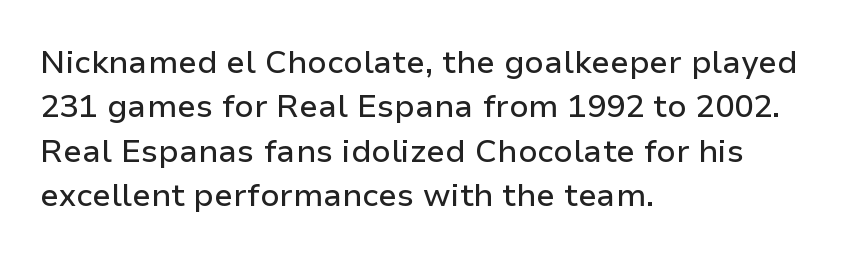
The image shows 32 px sans-serif type, upright; set left-aligned, normal line spacing (1.39x), normal letter spacing, not underlined; low stroke contrast and a medium x-height.
